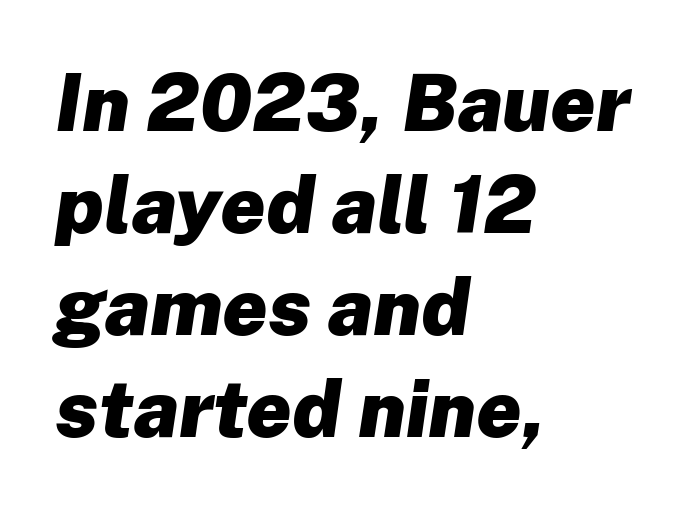
The image shows 79 px heavy type, italic (leaning right); set left-aligned, normal line spacing (1.29x), normal letter spacing, not underlined; low stroke contrast and a medium x-height.
